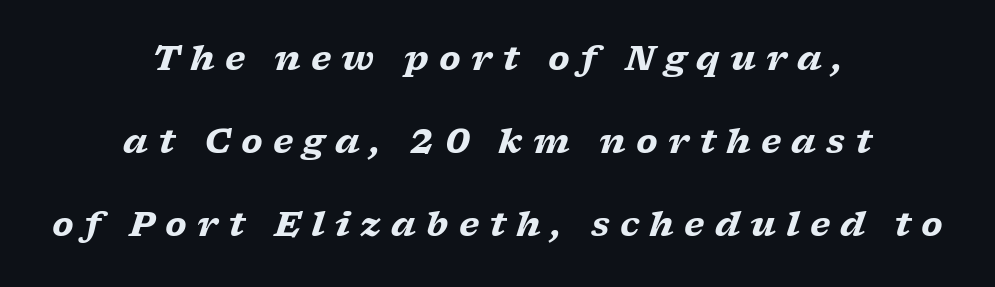
The image shows 34 px heavy, wide serif type, italic (leaning right); set centered, loose line spacing (2.44x), unusually wide letter spacing (+0.3 em), not underlined; low stroke contrast and a medium x-height.
